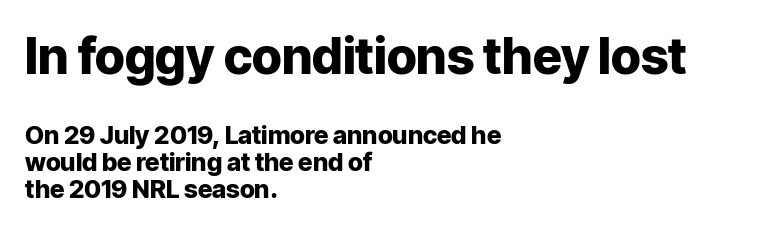
Characters remain perfectly vertical along every line. Each row of text sits above clean, open space. The ragged edge is on the right, which tells us the setting is flush left. The rendering shows plain stroke endings on the letterforms — a sans-serif design. In terms of weight, the rendering is a true, heavy bold.
